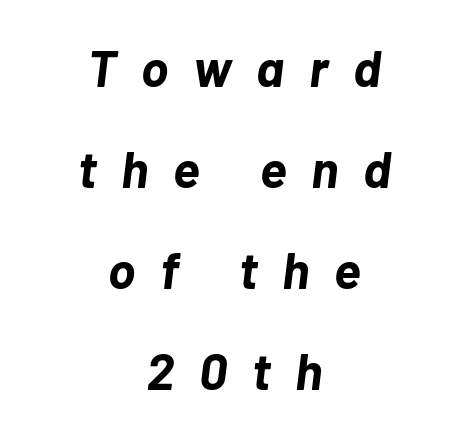
The image shows 51 px bold type, italic (leaning right); set centered, loose line spacing (1.98x), unusually wide letter spacing (+0.49 em), not underlined; low stroke contrast and a medium x-height.
